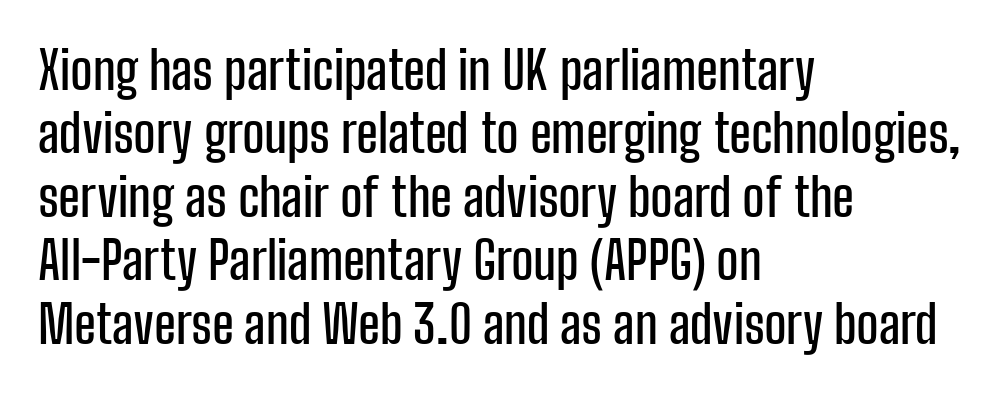
The image shows 52 px condensed sans-serif type, upright; set left-aligned, line spacing 1.22x, normal letter spacing, not underlined; low stroke contrast and a medium x-height.
